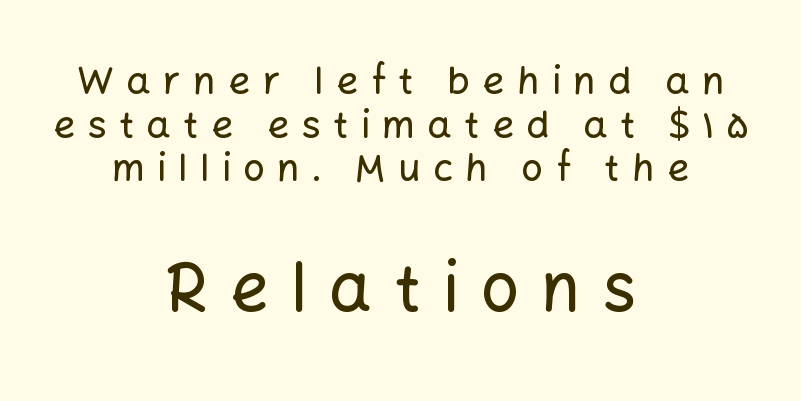
Q: Is the text italic (slanted)? A: No, it is upright.
Q: Is the typeface a serif or a sans-serif typeface? A: Sans-serif.
Q: Is the text underlined? A: No.
Q: How is the paragraph aligned? A: Centered.
Q: Is the spacing between letters normal or unusually wide? A: Unusually wide.
Q: Is the spacing between lines tight, normal or loose? A: Tight.
Q: Which block of text is set in a larger size, the first (top) or the second (bottom)? A: The second (bottom) one.
Q: Width (condensed, normal, or wide)? A: Normal.
Q: Stroke contrast? A: Low.
Q: x-height? A: Medium.
Q: Monospaced? A: No.
